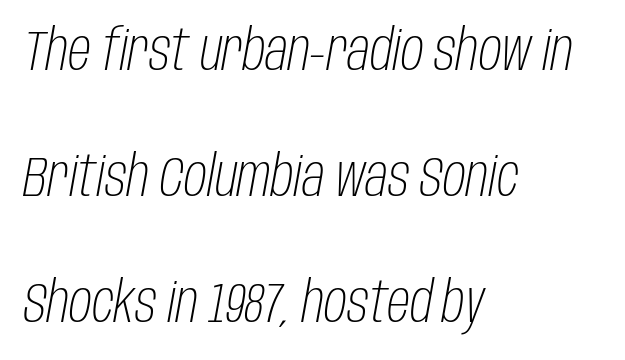
Style check: oblique. The line texture is even and compact thanks to regular tracking. Whoever set this chose breathing room over compactness in the vertical rhythm. One-word summary of the alignment: left.
